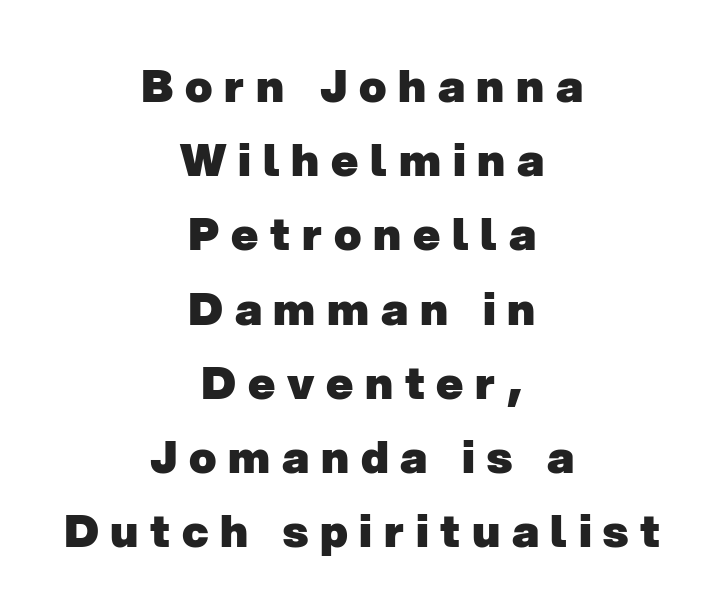
The image shows 45 px heavy sans-serif type; set centered, normal line spacing (1.65x), unusually wide letter spacing (+0.26 em), not underlined; low stroke contrast and a medium x-height.
